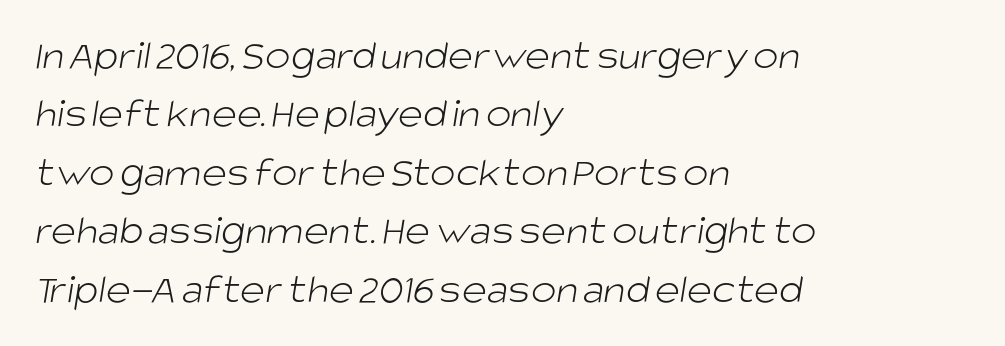
The image shows 43 px light sans-serif type; set left-aligned, normal line spacing (1.36x), normal letter spacing, not underlined; low stroke contrast and a large x-height.
